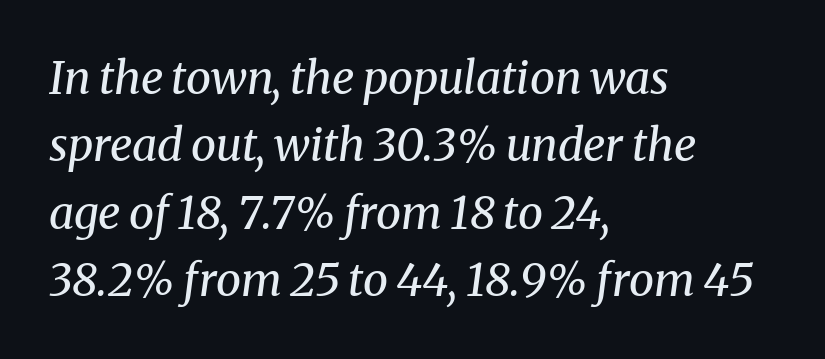
{"serif": "yes", "italic": "yes", "lean": "right", "slant_degrees": 8, "bold": "no", "weight": "regular", "width": "normal", "stroke_contrast": "medium", "x_height": "medium", "monospaced": "no", "underline": "no", "align": "left", "line_spacing": "normal", "line_spacing_ratio": 1.5, "letter_spacing": "normal", "letter_spacing_em": 0.0, "glyph_px": 45}
